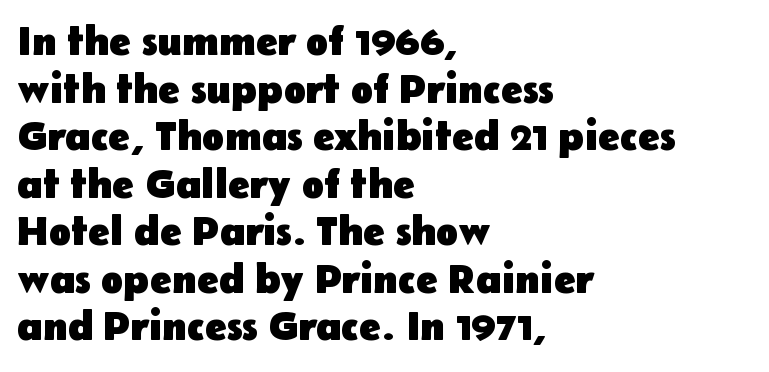
In terms of letterspacing, this is plain default setting. The ragged edge is on the right, which tells us the setting is flush left. Each letter keeps its own natural width here, so spacing adapts to shape. Posture: upright roman. The gap between lines stays unmarked. The strokes are fattened all the way to bold.
